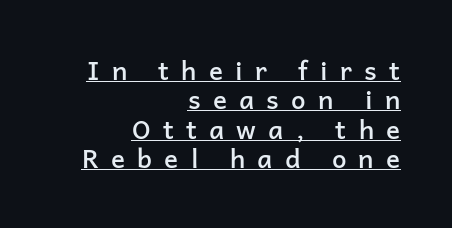
The passage shown has open, widely tracked lettering throughout. What weight is shown? A semibold, between regular and bold. A rule runs beneath these lines of type. Characters remain perfectly vertical along every line. What's the leading like? Squeezed, with rows nearly overlapping.
